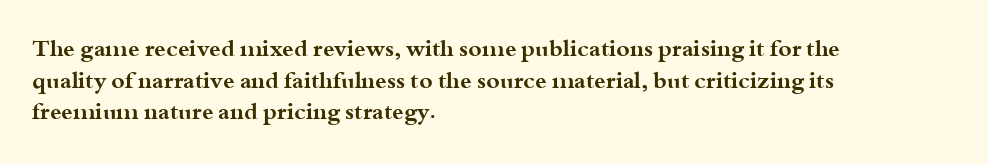
The lines are quadded left. Regular leading. Nothing unusual about the tracking: characters are spaced as the font intends. The font is running at its bold setting. Tall strokes in this sample are plumb rather than angled.
